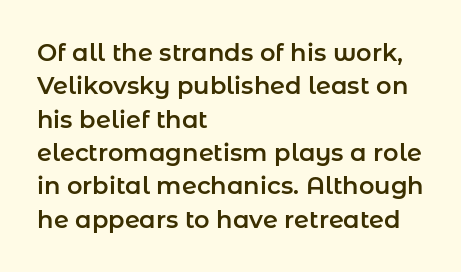
Q: Is the text italic (slanted)? A: No, it is upright.
Q: Is the text underlined? A: No.
Q: How is the paragraph aligned? A: Left-aligned.
Q: Is the spacing between letters normal or unusually wide? A: Normal.
Q: Is the spacing between lines tight, normal or loose? A: Normal.
